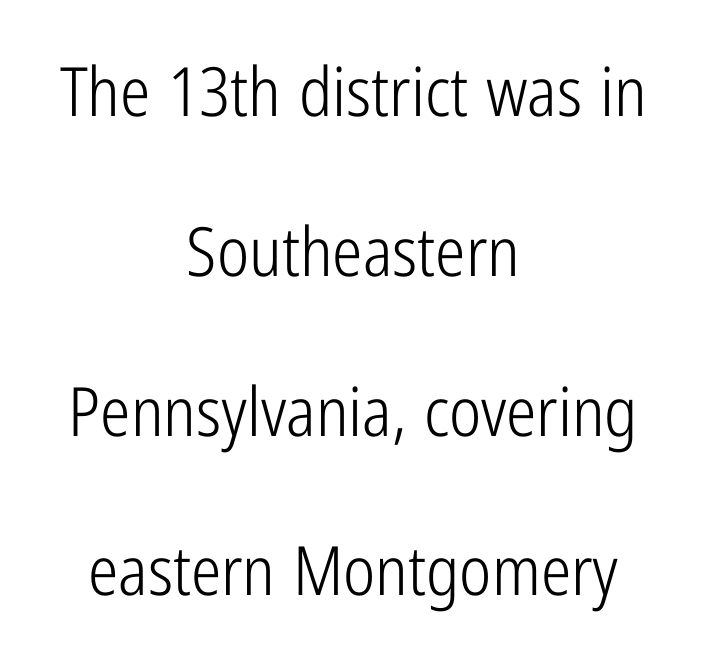
{"serif": "no", "italic": "no", "bold": "no", "weight": "light", "width": "condensed", "stroke_contrast": "low", "x_height": "medium", "monospaced": "no", "underline": "no", "align": "center", "line_spacing": "loose", "line_spacing_ratio": 2.35, "letter_spacing": "normal", "letter_spacing_em": 0.0, "glyph_px": 68}
